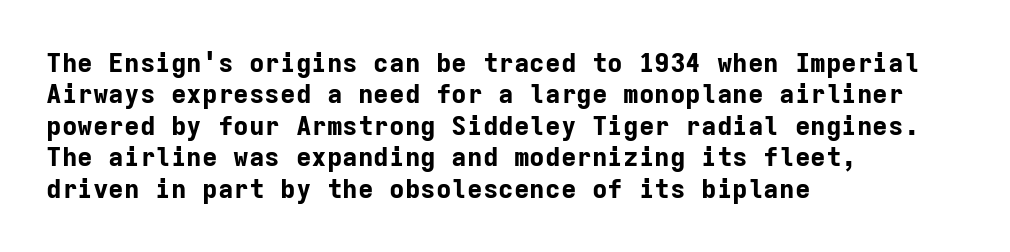
{"italic": "no", "bold": "yes", "underline": "no", "align": "left", "line_spacing_ratio": 1.21, "letter_spacing": "normal", "letter_spacing_em": 0.0, "glyph_px": 26}
